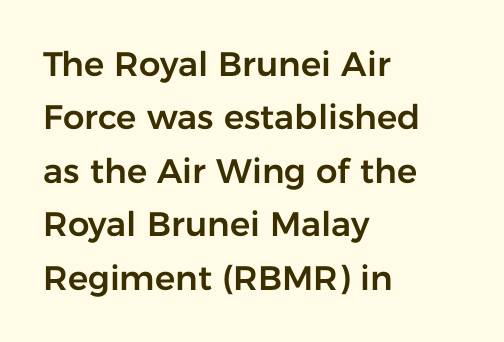
The image shows 34 px sans-serif type, upright; set left-aligned, normal line spacing (1.57x), normal letter spacing, not underlined; low stroke contrast and a medium x-height.
